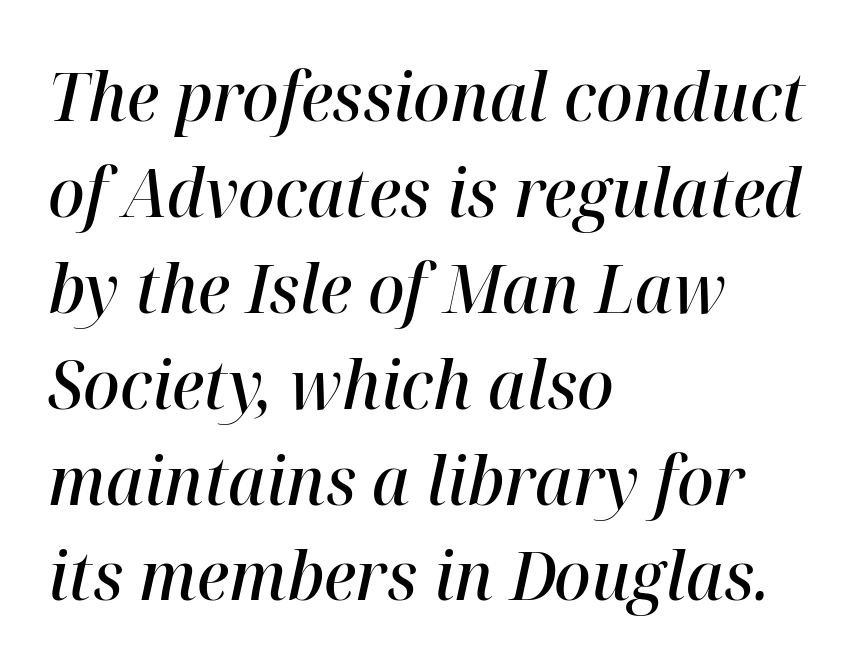
The image shows 68 px semibold type, italic (leaning right); set left-aligned, normal line spacing (1.41x), normal letter spacing, not underlined; high stroke contrast and a medium x-height.
